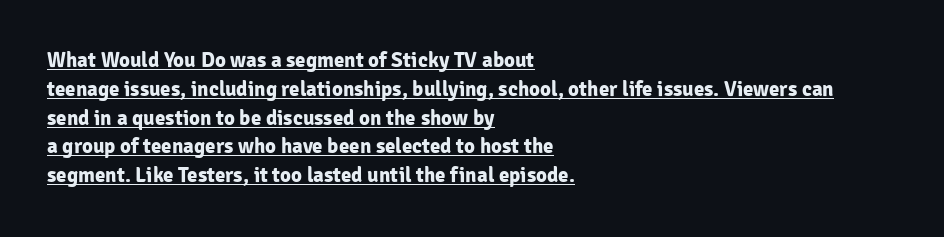
Q: Is the text bold? A: Yes.
Q: Is the text italic (slanted)? A: No, it is upright.
Q: Is the text underlined? A: Yes.
Q: How is the paragraph aligned? A: Left-aligned.
Q: Is the spacing between letters normal or unusually wide? A: Normal.
Q: Is the spacing between lines tight, normal or loose? A: Normal.
